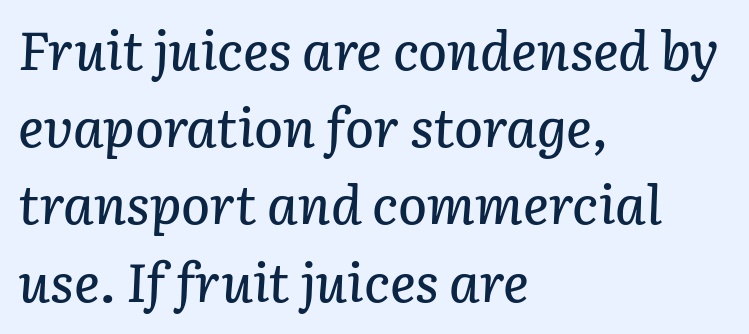
The image shows 54 px text type, italic (leaning right); set left-aligned, normal line spacing (1.43x), normal letter spacing, not underlined; low stroke contrast and a medium x-height.
